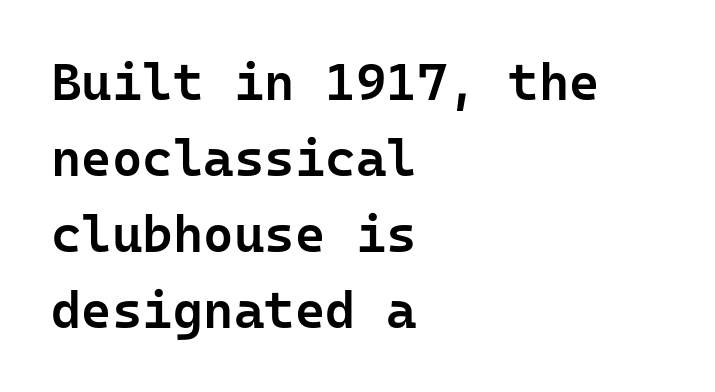
Q: Is the text bold? A: Semi-bold.
Q: Is the text italic (slanted)? A: No, it is upright.
Q: Is the typeface a serif or a sans-serif typeface? A: Sans-serif.
Q: Is the text underlined? A: No.
Q: How is the paragraph aligned? A: Left-aligned.
Q: Is the spacing between letters normal or unusually wide? A: Normal.
Q: Is the spacing between lines tight, normal or loose? A: Normal.
Q: Width (condensed, normal, or wide)? A: Normal.
Q: Stroke contrast? A: Low.
Q: x-height? A: Medium.
Q: Monospaced? A: Yes.
